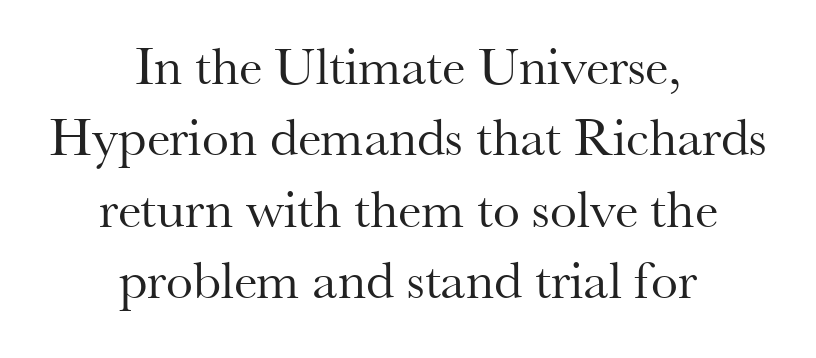
Q: Is the text bold? A: No.
Q: Is the text italic (slanted)? A: No, it is upright.
Q: Is the typeface a serif or a sans-serif typeface? A: Serif.
Q: Is the text underlined? A: No.
Q: How is the paragraph aligned? A: Centered.
Q: Is the spacing between letters normal or unusually wide? A: Normal.
Q: Is the spacing between lines tight, normal or loose? A: Normal.
Q: Width (condensed, normal, or wide)? A: Normal.
Q: Stroke contrast? A: Medium.
Q: x-height? A: Small.
Q: Monospaced? A: No.
